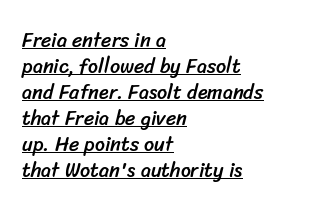
{"underline": "yes", "align": "left", "line_spacing": "normal", "line_spacing_ratio": 1.3, "letter_spacing": "normal", "letter_spacing_em": 0.0, "glyph_px": 20}
